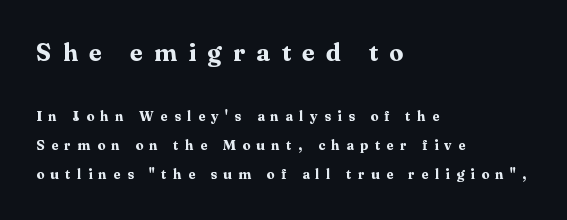
{"italic": "no", "bold": "yes", "underline": "no", "align": "left", "line_spacing": "loose", "line_spacing_ratio": 2.06, "letter_spacing": "wide", "letter_spacing_em": 0.46, "larger_block": "first", "size_ratio": 1.79, "glyph_px": 25}
